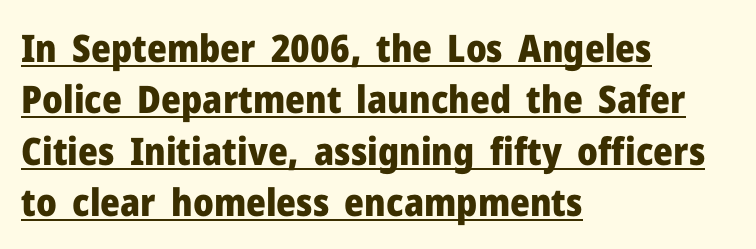
{"serif": "no", "italic": "no", "bold": "yes", "weight": "heavy", "width": "normal", "stroke_contrast": "low", "x_height": "medium", "monospaced": "no", "underline": "yes", "align": "left", "line_spacing": "normal", "line_spacing_ratio": 1.35, "letter_spacing": "normal", "letter_spacing_em": 0.0, "glyph_px": 38}
